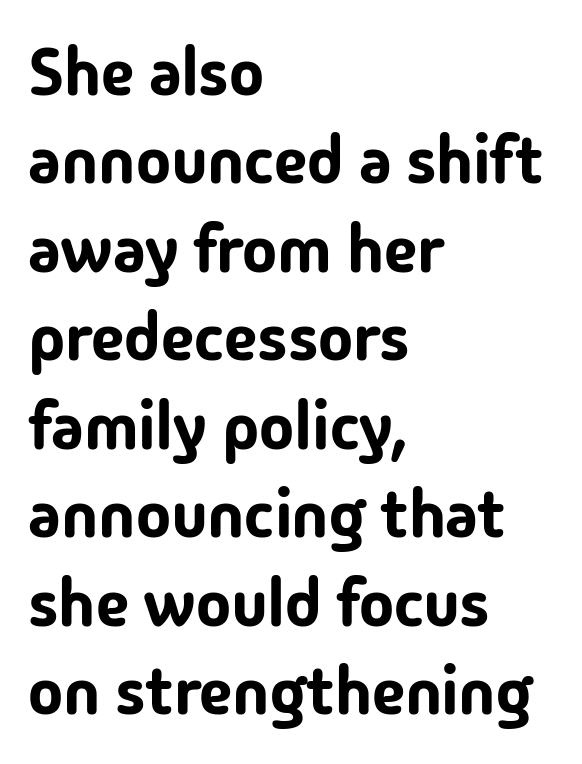
Is the letter spacing exaggerated? No — it looks like the ordinary default. The baseline area is clear. The text was rendered using a sans face with plain stroke endings. Notice how the passage keeps a crisp vertical edge on the left only.
